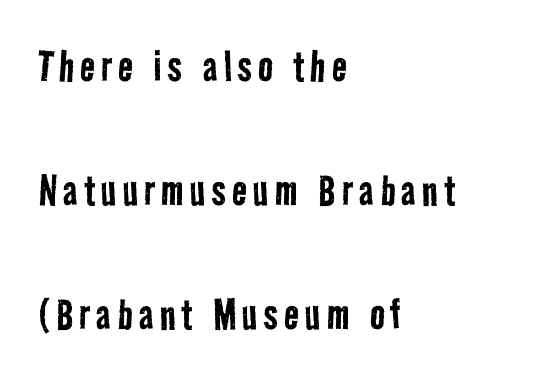
Summary of weight: not heavy and not bold. Each row of text sits above clean, open space. Leading: increased. Character widths vary here, with narrow letters taking less room than wide ones. Observe the absence of serifs on each vertical stroke in this sample.
